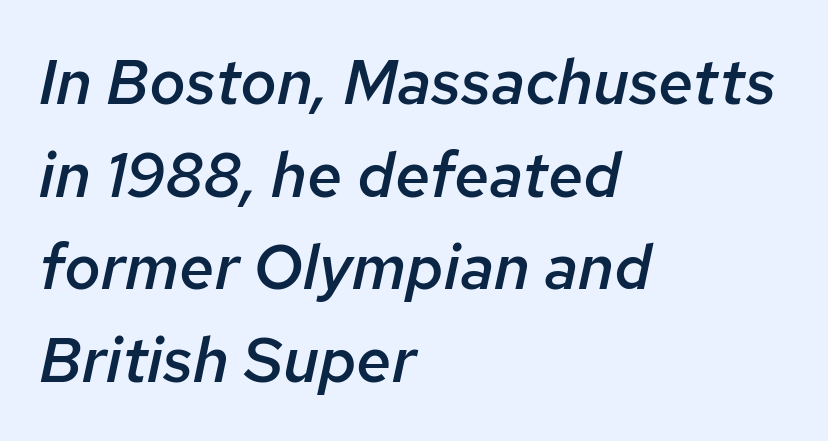
{"italic": "yes", "lean": "right", "slant_degrees": 12, "bold": "semi", "weight": "semibold", "width": "normal", "stroke_contrast": "low", "x_height": "medium", "monospaced": "no", "underline": "no", "align": "left", "line_spacing": "normal", "line_spacing_ratio": 1.47, "letter_spacing": "normal", "letter_spacing_em": 0.0, "glyph_px": 63}
